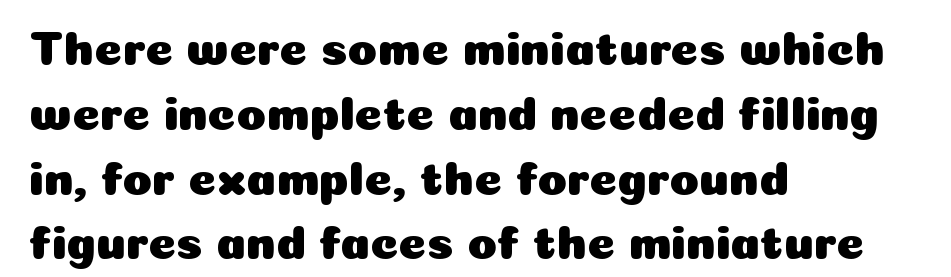
{"serif": "no", "italic": "no", "width": "normal", "stroke_contrast": "low", "x_height": "medium", "monospaced": "no", "underline": "no", "align": "left", "line_spacing": "normal", "line_spacing_ratio": 1.35, "letter_spacing": "normal", "letter_spacing_em": 0.0, "glyph_px": 48}
